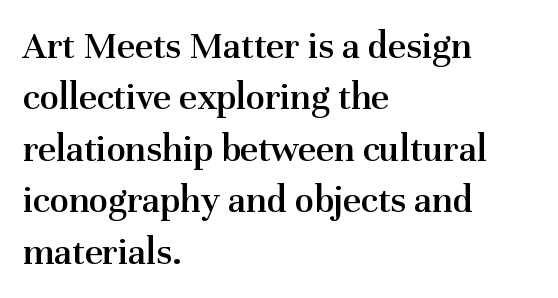
Do the characters align in a grid? No, the font is proportional. Posture: upright roman. The font is running at a semibold setting, under full bold. Descenders hang freely into open space. Caption: standard tracking, unaltered.
